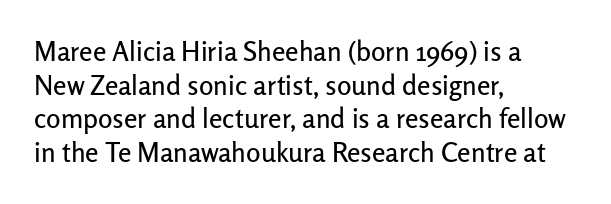
{"italic": "no", "underline": "no", "align": "left", "line_spacing": "normal", "line_spacing_ratio": 1.25, "letter_spacing": "normal", "letter_spacing_em": 0.0, "glyph_px": 27}
